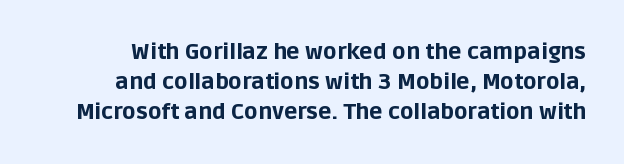
Q: Is the text bold? A: Yes.
Q: Is the text italic (slanted)? A: No, it is upright.
Q: Is the text underlined? A: No.
Q: Is the spacing between letters normal or unusually wide? A: Normal.
Q: Is the spacing between lines tight, normal or loose? A: Normal.
